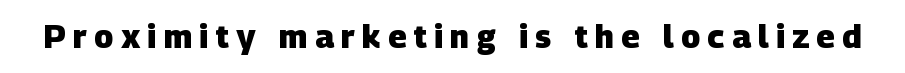
Q: Is the text bold? A: Yes.
Q: Is the typeface a serif or a sans-serif typeface? A: Sans-serif.
Q: Is the text underlined? A: No.
Q: Is the spacing between letters normal or unusually wide? A: Unusually wide.
Q: Width (condensed, normal, or wide)? A: Normal.
Q: Stroke contrast? A: Low.
Q: x-height? A: Large.
Q: Monospaced? A: No.
